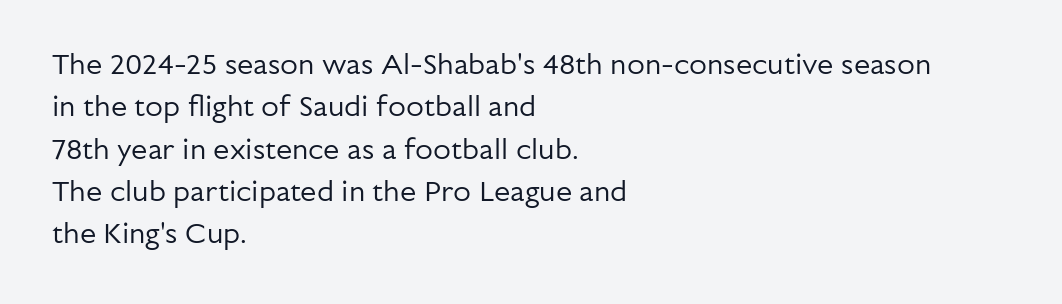
Q: Is the text bold? A: No.
Q: Is the text italic (slanted)? A: No, it is upright.
Q: Is the typeface a serif or a sans-serif typeface? A: Sans-serif.
Q: Is the text underlined? A: No.
Q: How is the paragraph aligned? A: Left-aligned.
Q: Is the spacing between letters normal or unusually wide? A: Normal.
Q: Is the spacing between lines tight, normal or loose? A: Normal.
Q: Width (condensed, normal, or wide)? A: Normal.
Q: Stroke contrast? A: Low.
Q: x-height? A: Medium.
Q: Monospaced? A: No.
